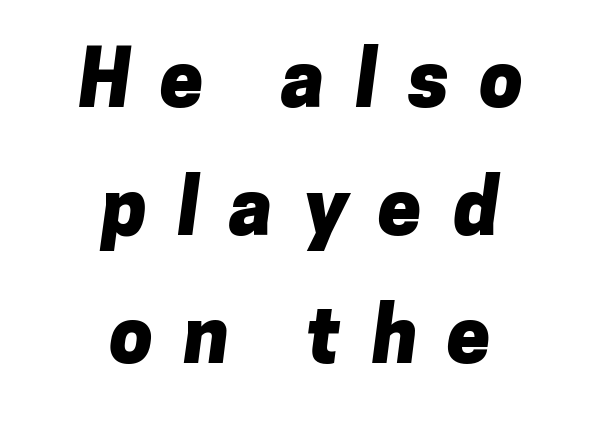
{"serif": "no", "bold": "yes", "weight": "heavy", "width": "normal", "stroke_contrast": "low", "x_height": "medium", "monospaced": "no", "underline": "no", "align": "center", "line_spacing": "normal", "line_spacing_ratio": 1.64, "letter_spacing": "wide", "letter_spacing_em": 0.39, "glyph_px": 78}
